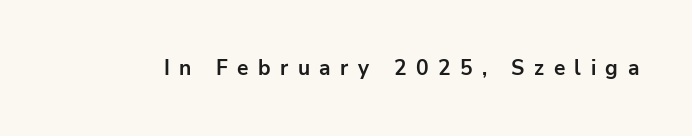
{"italic": "no", "bold": "yes", "underline": "no", "letter_spacing": "wide", "letter_spacing_em": 0.45, "glyph_px": 21}
